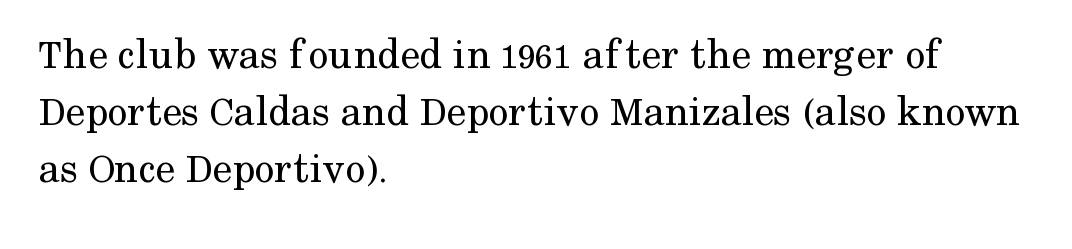
{"serif": "yes", "italic": "no", "bold": "no", "weight": "regular", "width": "normal", "stroke_contrast": "medium", "x_height": "medium", "monospaced": "no", "underline": "no", "align": "left", "line_spacing": "normal", "line_spacing_ratio": 1.3, "letter_spacing": "normal", "letter_spacing_em": 0.0, "glyph_px": 44}
